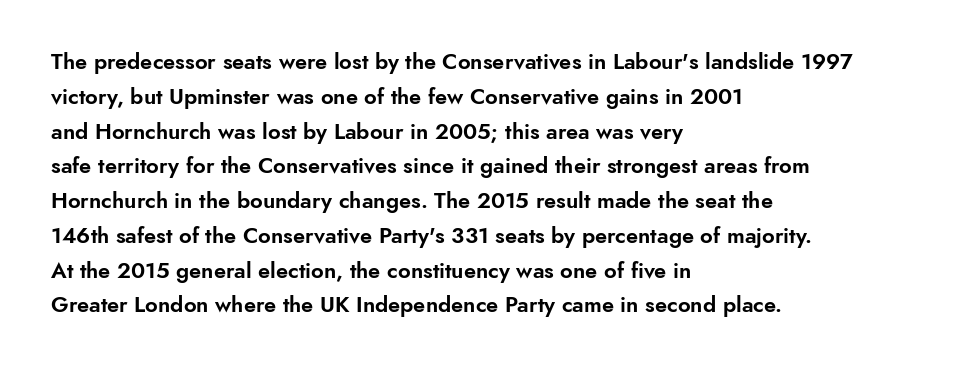
The image shows 22 px text type, upright; set left-aligned, normal line spacing (1.58x), normal letter spacing, not underlined.
